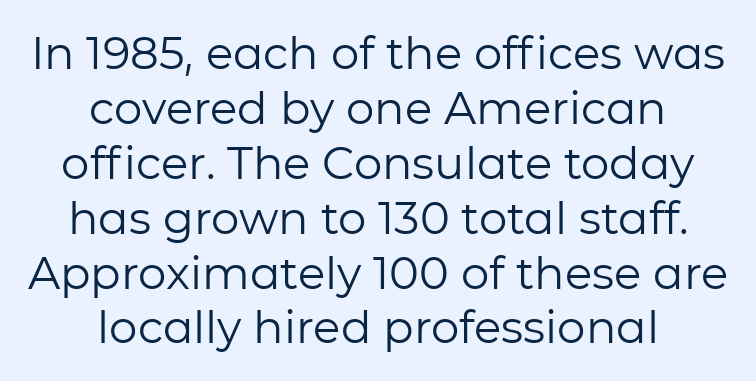
Descenders hang freely into open space. The face used here is rendered with its standard letterfit. These lines are rendered in a variable-pitch font. This is the regular roman posture of the typeface. The passage shown is not bold in any degree.
